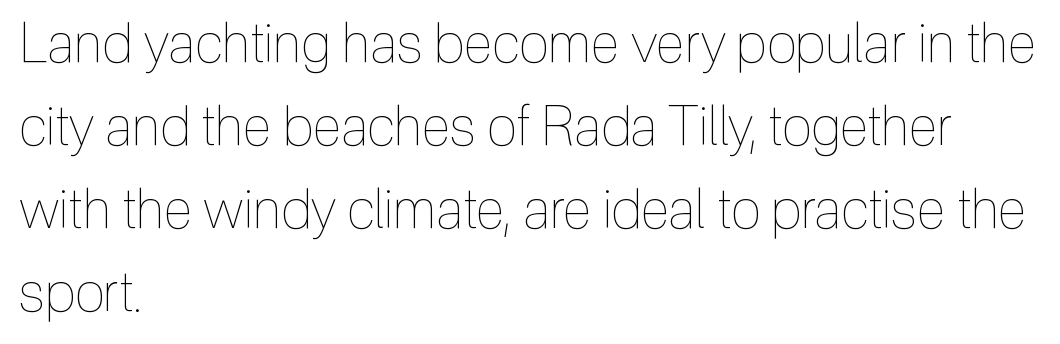
Q: Is the text bold? A: No.
Q: Is the text italic (slanted)? A: No, it is upright.
Q: Is the text underlined? A: No.
Q: How is the paragraph aligned? A: Left-aligned.
Q: Is the spacing between letters normal or unusually wide? A: Normal.
Q: Is the spacing between lines tight, normal or loose? A: Normal.
Q: Width (condensed, normal, or wide)? A: Condensed.
Q: x-height? A: Medium.
Q: Monospaced? A: No.
